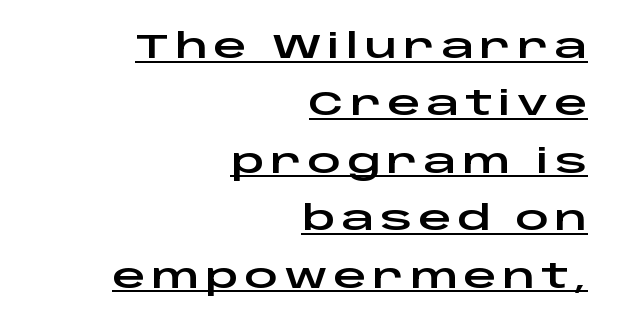
This sample carries an underscore along the baseline area. Does the lettering tilt? It doesn't — this is upright. These lines stack with their right ends in a neat column. The type family on display is of the sans-serif kind.
